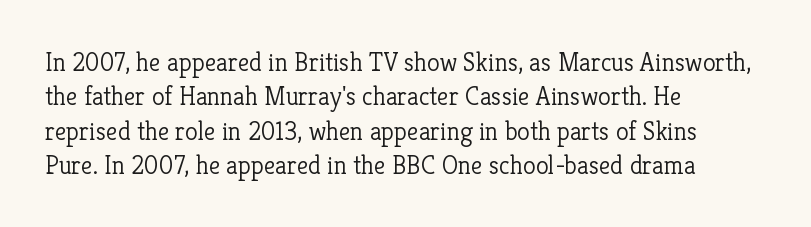
The image shows 26 px text type, upright; set left-aligned, normal line spacing (1.32x), normal letter spacing, not underlined.
